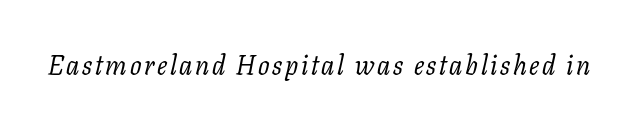
Q: Is the text bold? A: No.
Q: Is the text italic (slanted)? A: Yes, it leans right by about 11 degrees.
Q: Is the text underlined? A: No.
